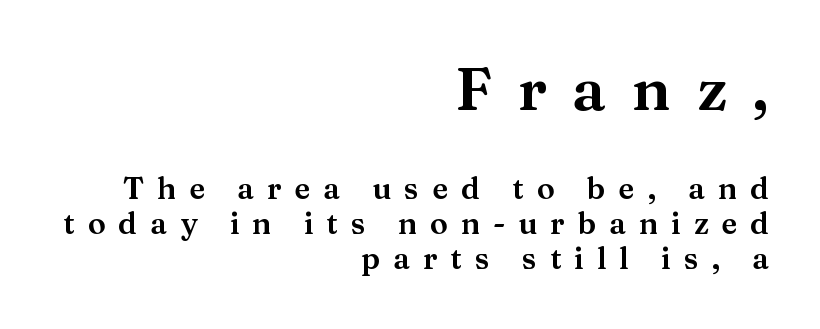
The image shows 60 px wide serif type, upright; set right-aligned, line spacing 1.17x, unusually wide letter spacing (+0.43 em), not underlined; the first (top) block is 2.0x larger; medium stroke contrast and a medium x-height.
